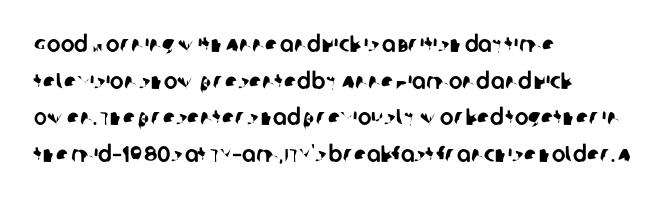
Q: Is the text underlined? A: No.
Q: How is the paragraph aligned? A: Left-aligned.
Q: Is the spacing between letters normal or unusually wide? A: Normal.
Q: Is the spacing between lines tight, normal or loose? A: Normal.
